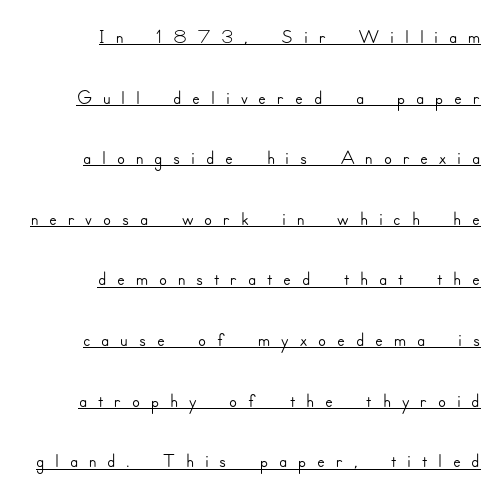
Q: Is the text italic (slanted)? A: No, it is upright.
Q: Is the typeface a serif or a sans-serif typeface? A: Sans-serif.
Q: Is the text underlined? A: Yes.
Q: How is the paragraph aligned? A: Right-aligned.
Q: Is the spacing between letters normal or unusually wide? A: Unusually wide.
Q: Is the spacing between lines tight, normal or loose? A: Loose.
Q: Width (condensed, normal, or wide)? A: Normal.
Q: Stroke contrast? A: Low.
Q: x-height? A: Small.
Q: Monospaced? A: No.
